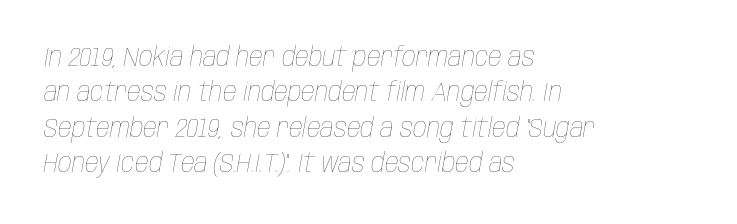
Q: Is the text bold? A: No.
Q: Is the text italic (slanted)? A: Yes, it leans right by about 10 degrees.
Q: Is the text underlined? A: No.
Q: How is the paragraph aligned? A: Left-aligned.
Q: Is the spacing between letters normal or unusually wide? A: Normal.
Q: Is the spacing between lines tight, normal or loose? A: Normal.
